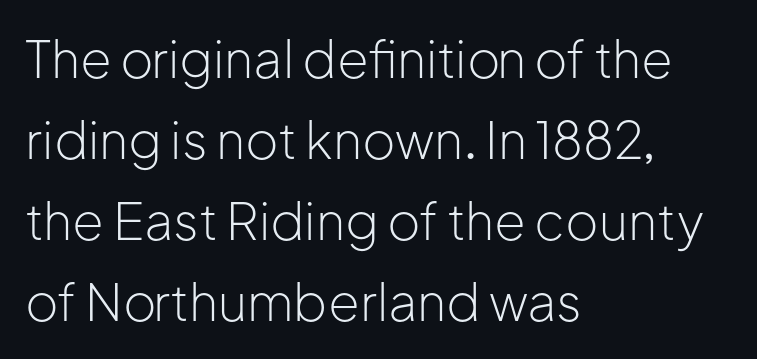
The image shows 51 px light sans-serif type, upright; set left-aligned, normal line spacing (1.59x), normal letter spacing, not underlined; low stroke contrast and a medium x-height.
